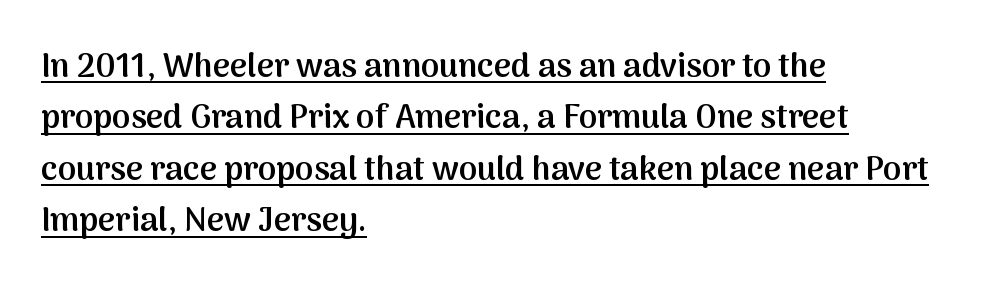
{"serif": "no", "italic": "no", "bold": "semi", "weight": "semibold", "width": "normal", "stroke_contrast": "medium", "x_height": "medium", "monospaced": "no", "underline": "yes", "align": "left", "line_spacing": "normal", "line_spacing_ratio": 1.56, "letter_spacing": "normal", "letter_spacing_em": 0.0, "glyph_px": 33}
